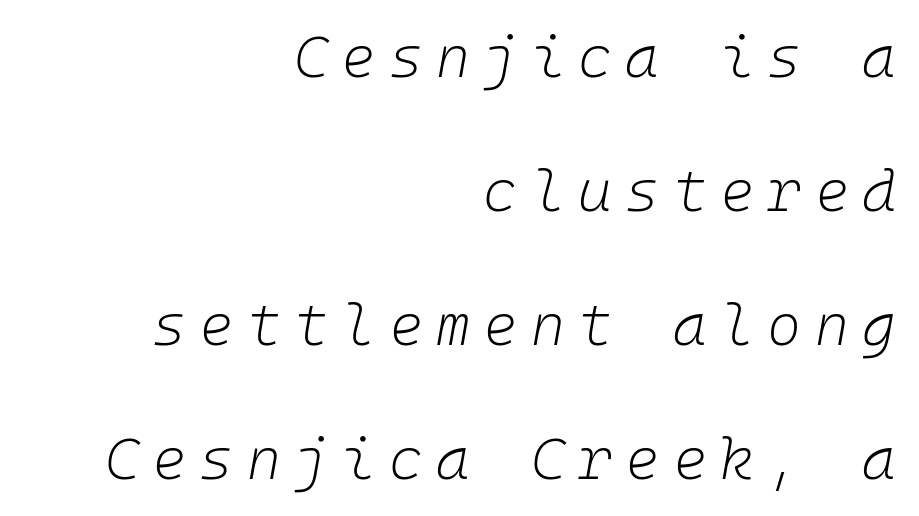
The image shows 58 px light type, italic (leaning right); set right-aligned, loose line spacing (2.31x), unusually wide letter spacing (+0.23 em), not underlined; low stroke contrast and a medium x-height.
